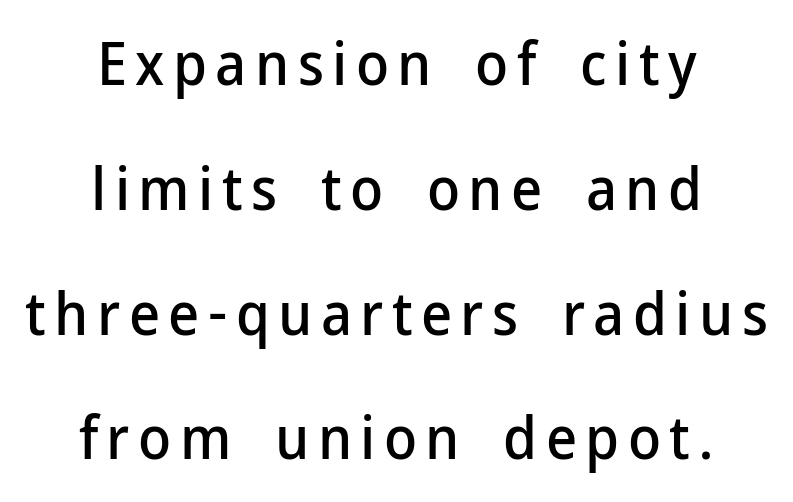
{"serif": "no", "italic": "no", "width": "normal", "stroke_contrast": "low", "x_height": "medium", "monospaced": "no", "underline": "no", "align": "center", "line_spacing": "loose", "line_spacing_ratio": 2.08, "glyph_px": 60}
